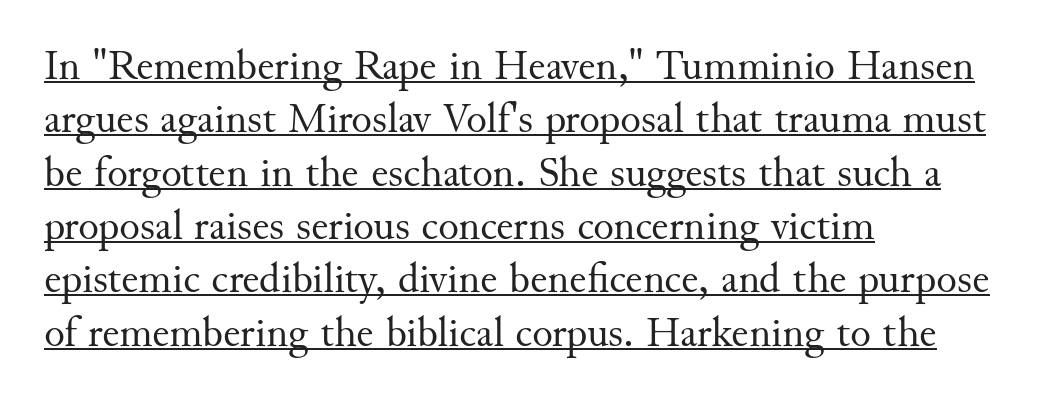
Q: Is the text bold? A: No.
Q: Is the text italic (slanted)? A: No, it is upright.
Q: Is the typeface a serif or a sans-serif typeface? A: Serif.
Q: Is the text underlined? A: Yes.
Q: How is the paragraph aligned? A: Left-aligned.
Q: Is the spacing between letters normal or unusually wide? A: Normal.
Q: Width (condensed, normal, or wide)? A: Normal.
Q: Stroke contrast? A: Medium.
Q: x-height? A: Small.
Q: Monospaced? A: No.
